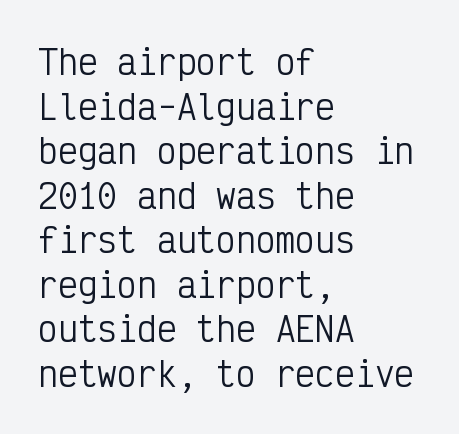
The image shows 33 px regular-weight, condensed sans-serif type, upright, monospaced; set left-aligned, normal line spacing (1.35x), normal letter spacing, not underlined; low stroke contrast and a medium x-height.
